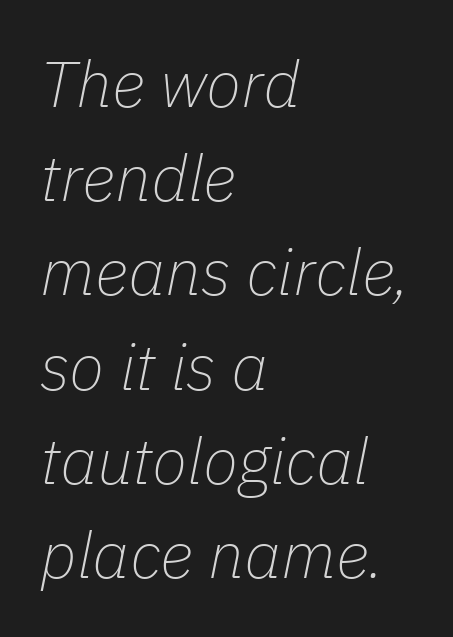
{"italic": "yes", "lean": "right", "slant_degrees": 11, "bold": "no", "weight": "thin", "width": "normal", "stroke_contrast": "low", "x_height": "medium", "monospaced": "no", "underline": "no", "align": "left", "line_spacing": "normal", "line_spacing_ratio": 1.45, "letter_spacing": "normal", "letter_spacing_em": 0.0, "glyph_px": 65}
